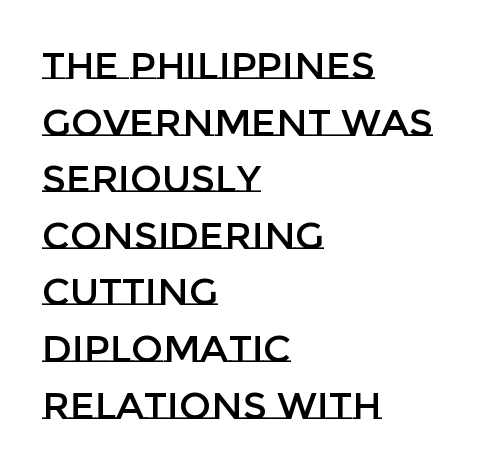
Varying glyph widths throughout — classic text-font behaviour. Does extra space separate the letters? No, they use regular spacing. The baseline area is clear. Line beginnings align vertically; line endings do not.
